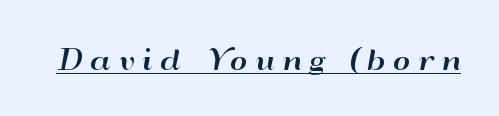
Q: Is the text italic (slanted)? A: Yes.
Q: Is the text underlined? A: Yes.
Q: Is the spacing between letters normal or unusually wide? A: Unusually wide.
